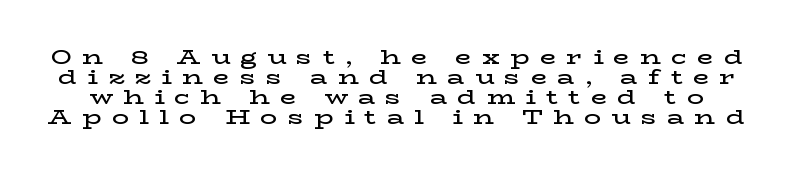
Its strokes are somewhat broadened, the hallmark of semibold type. The leading is snug, giving the passage a crowded texture. The space beneath each line is pristine and unruled. Posture: upright roman. The line texture is sparse and dotted thanks to wide tracking.
